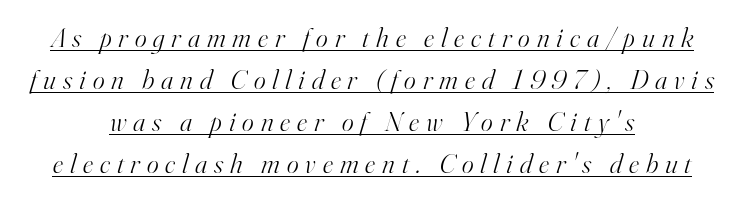
{"serif": "yes", "italic": "yes", "lean": "right", "slant_degrees": 16, "bold": "no", "weight": "light", "width": "normal", "stroke_contrast": "high", "x_height": "small", "monospaced": "no", "underline": "yes", "align": "center", "line_spacing": "normal", "line_spacing_ratio": 1.5, "letter_spacing": "wide", "letter_spacing_em": 0.25, "glyph_px": 28}
